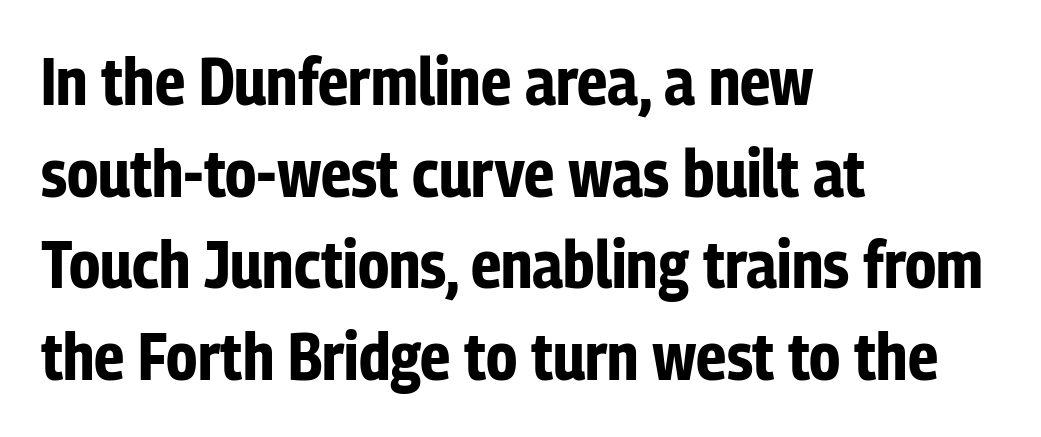
Q: Is the text bold? A: Yes.
Q: Is the text italic (slanted)? A: No, it is upright.
Q: Is the typeface a serif or a sans-serif typeface? A: Sans-serif.
Q: Is the text underlined? A: No.
Q: How is the paragraph aligned? A: Left-aligned.
Q: Is the spacing between letters normal or unusually wide? A: Normal.
Q: Is the spacing between lines tight, normal or loose? A: Normal.
Q: Width (condensed, normal, or wide)? A: Condensed.
Q: Stroke contrast? A: Low.
Q: x-height? A: Medium.
Q: Monospaced? A: No.
